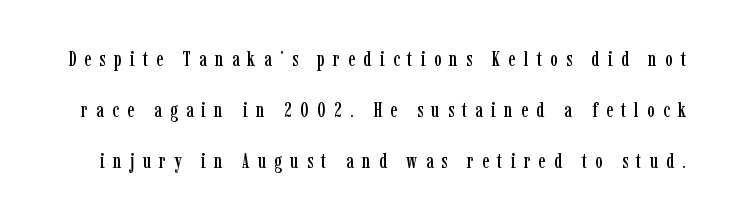
The gap between lines stays unmarked. Is there any slant? The stems are plumb. Leading is clearly above the norm, producing a sparse column. The letters are spread apart with noticeably loose tracking.
